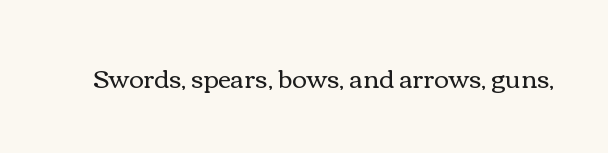
{"italic": "no", "bold": "no", "underline": "no", "letter_spacing": "normal", "letter_spacing_em": 0.0, "glyph_px": 25}
